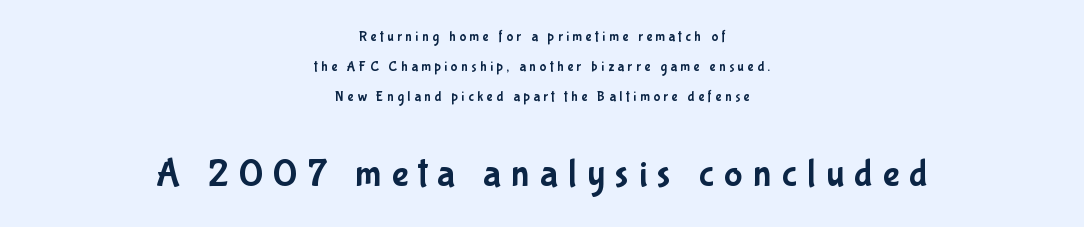
{"serif": "no", "italic": "no", "width": "condensed", "stroke_contrast": "low", "x_height": "medium", "monospaced": "no", "underline": "no", "align": "center", "line_spacing": "loose", "line_spacing_ratio": 2.16, "letter_spacing": "wide", "letter_spacing_em": 0.26, "larger_block": "second", "size_ratio": 2.79, "glyph_px": 39}
